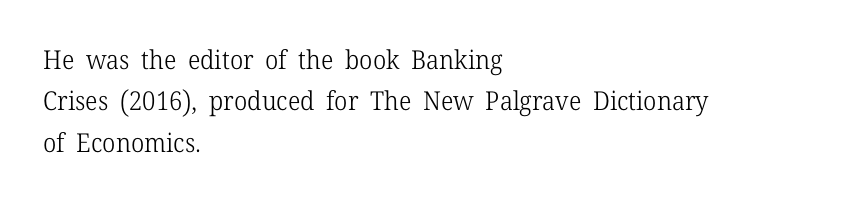
The image shows 26 px text type, upright; set left-aligned, normal line spacing (1.59x), normal letter spacing, not underlined.
